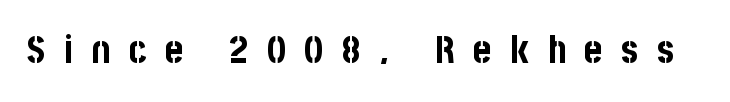
Q: Is the text bold? A: Yes.
Q: Is the text italic (slanted)? A: No, it is upright.
Q: Is the typeface a serif or a sans-serif typeface? A: Sans-serif.
Q: Is the text underlined? A: No.
Q: Is the spacing between letters normal or unusually wide? A: Unusually wide.
Q: Width (condensed, normal, or wide)? A: Condensed.
Q: Stroke contrast? A: Low.
Q: x-height? A: Large.
Q: Monospaced? A: No.
